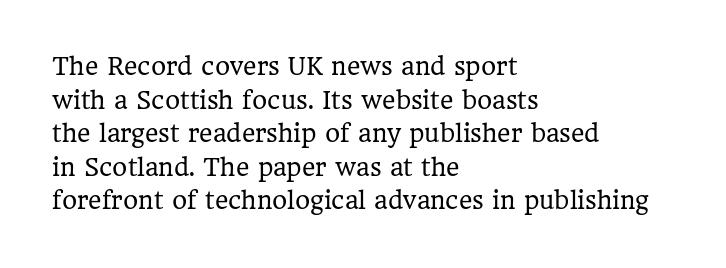
Q: Is the text bold? A: No.
Q: Is the text italic (slanted)? A: No, it is upright.
Q: Is the text underlined? A: No.
Q: How is the paragraph aligned? A: Left-aligned.
Q: Is the spacing between letters normal or unusually wide? A: Normal.
Q: Is the spacing between lines tight, normal or loose? A: Normal.
